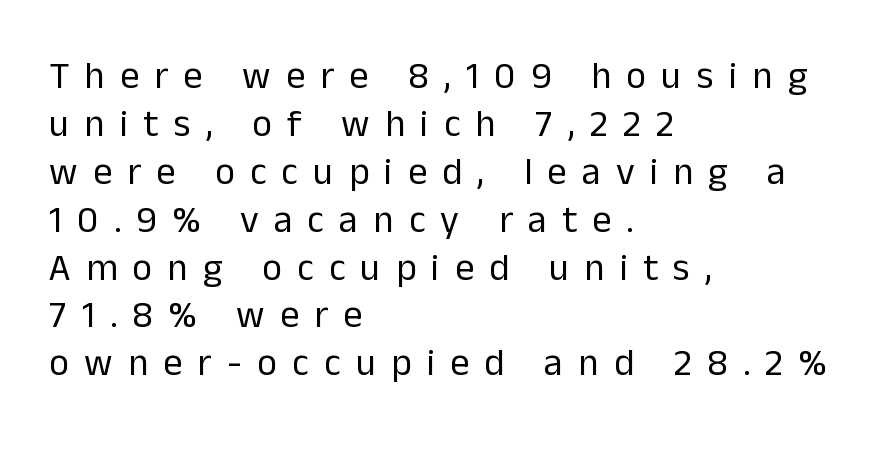
Q: Is the text bold? A: No.
Q: Is the text italic (slanted)? A: No, it is upright.
Q: Is the typeface a serif or a sans-serif typeface? A: Sans-serif.
Q: Is the text underlined? A: No.
Q: How is the paragraph aligned? A: Left-aligned.
Q: Is the spacing between letters normal or unusually wide? A: Unusually wide.
Q: Is the spacing between lines tight, normal or loose? A: Normal.
Q: Width (condensed, normal, or wide)? A: Normal.
Q: Stroke contrast? A: Low.
Q: x-height? A: Medium.
Q: Monospaced? A: No.
